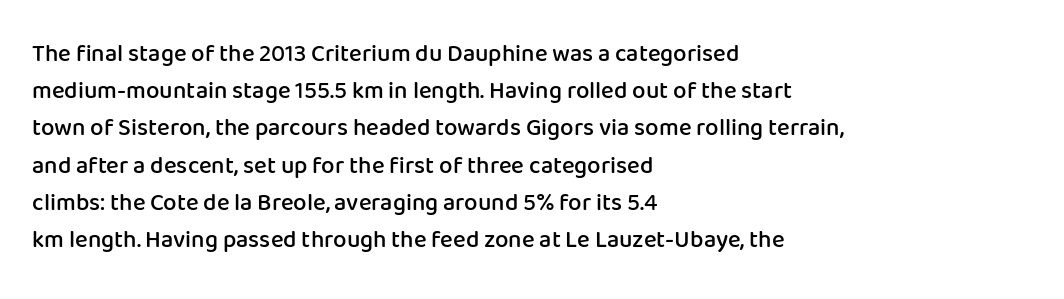
If you measured baseline to baseline, you'd find a middling distance. Summary of weight: moderately heavy, a semibold. Horizontal alignment here is leftward, the default for most running prose. Beneath every word, the page is bare.
